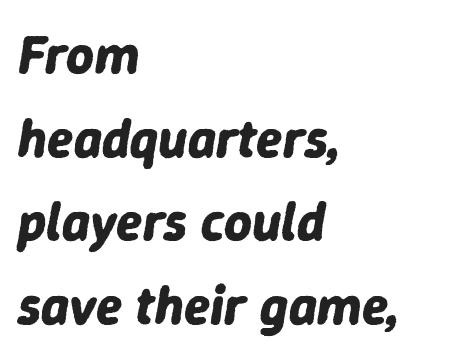
Vertical spacing — default. Character widths vary here, with narrow letters taking less room than wide ones. These lines are set flush left with a ragged right edge. The words here are not underlined. Look at the stroke-to-counter ratio: heavy, a bold.
